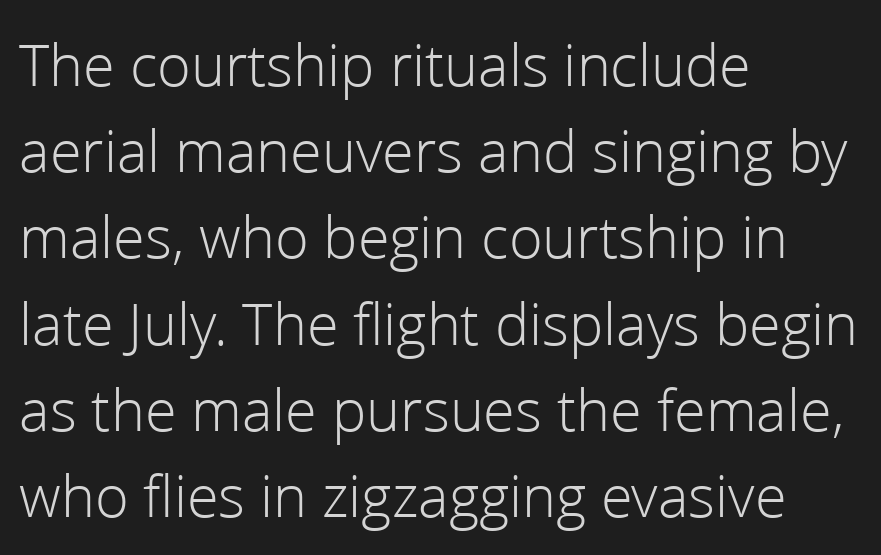
Q: Is the text bold? A: No.
Q: Is the text italic (slanted)? A: No, it is upright.
Q: Is the typeface a serif or a sans-serif typeface? A: Sans-serif.
Q: Is the text underlined? A: No.
Q: How is the paragraph aligned? A: Left-aligned.
Q: Is the spacing between letters normal or unusually wide? A: Normal.
Q: Is the spacing between lines tight, normal or loose? A: Normal.
Q: Width (condensed, normal, or wide)? A: Normal.
Q: Stroke contrast? A: Low.
Q: x-height? A: Medium.
Q: Monospaced? A: No.
